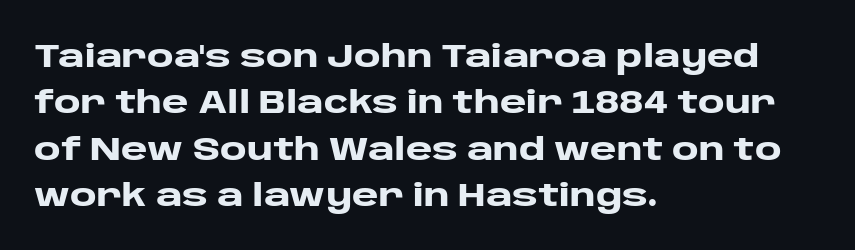
The image shows 32 px heavy, wide sans-serif type, upright; set left-aligned, normal line spacing (1.45x), normal letter spacing, not underlined; low stroke contrast and a large x-height.
